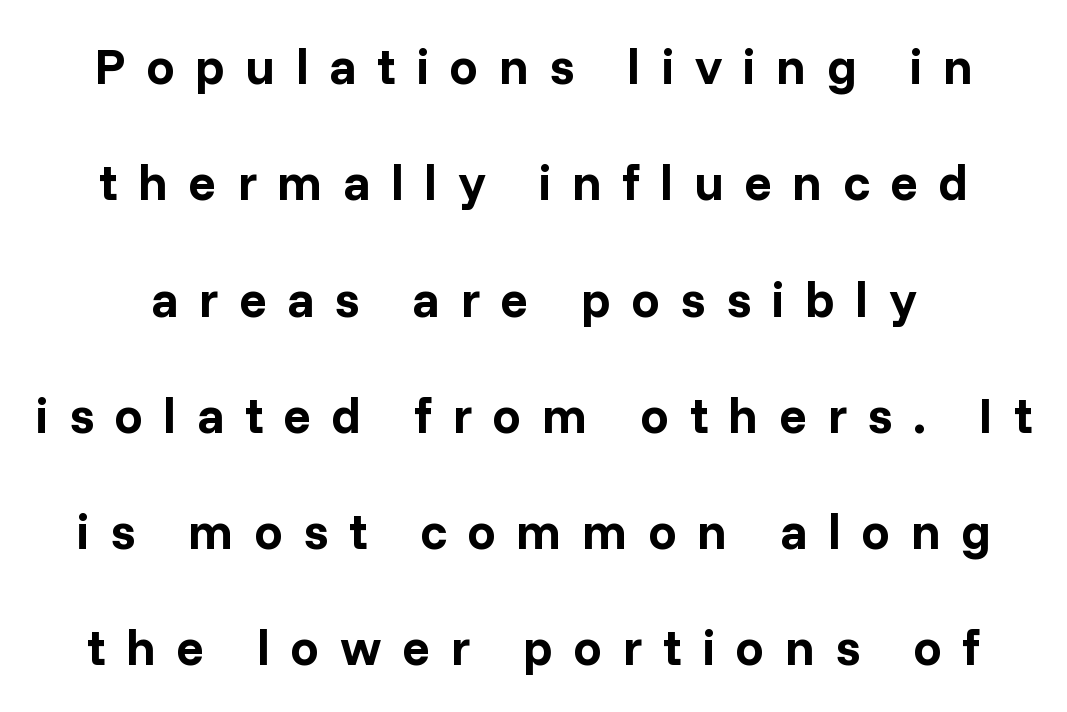
The image shows 51 px bold sans-serif type, upright; set loose line spacing (2.28x), unusually wide letter spacing (+0.4 em), not underlined; low stroke contrast and a medium x-height.
